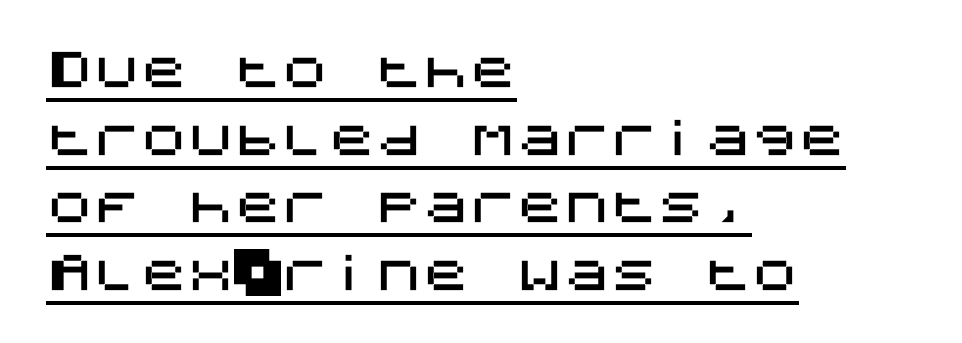
{"serif": "no", "italic": "no", "width": "normal", "stroke_contrast": "medium", "x_height": "large", "underline": "yes", "align": "left", "line_spacing": "normal", "line_spacing_ratio": 1.44, "letter_spacing": "normal", "letter_spacing_em": 0.0, "glyph_px": 47}
